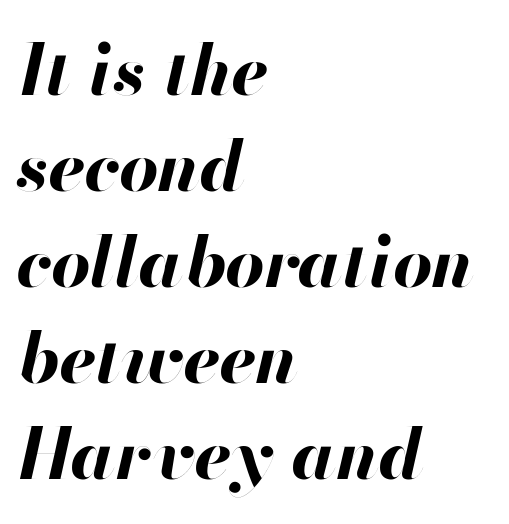
Q: Is the text bold? A: Yes.
Q: Is the text italic (slanted)? A: Yes, it leans right by about 13 degrees.
Q: Is the text underlined? A: No.
Q: How is the paragraph aligned? A: Left-aligned.
Q: Is the spacing between letters normal or unusually wide? A: Normal.
Q: Is the spacing between lines tight, normal or loose? A: Normal.
Q: Width (condensed, normal, or wide)? A: Normal.
Q: Stroke contrast? A: High.
Q: x-height? A: Small.
Q: Monospaced? A: No.
